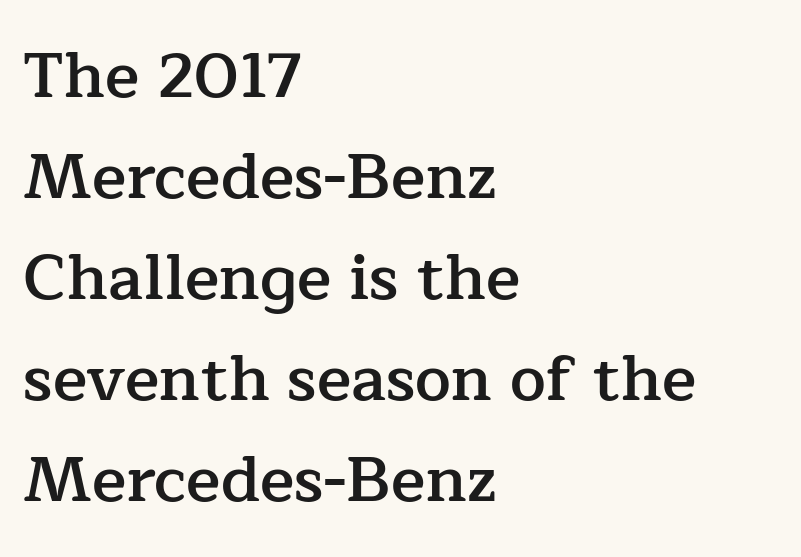
The image shows 64 px semibold serif type, upright; set left-aligned, normal line spacing (1.58x), normal letter spacing, not underlined; low stroke contrast and a medium x-height.
